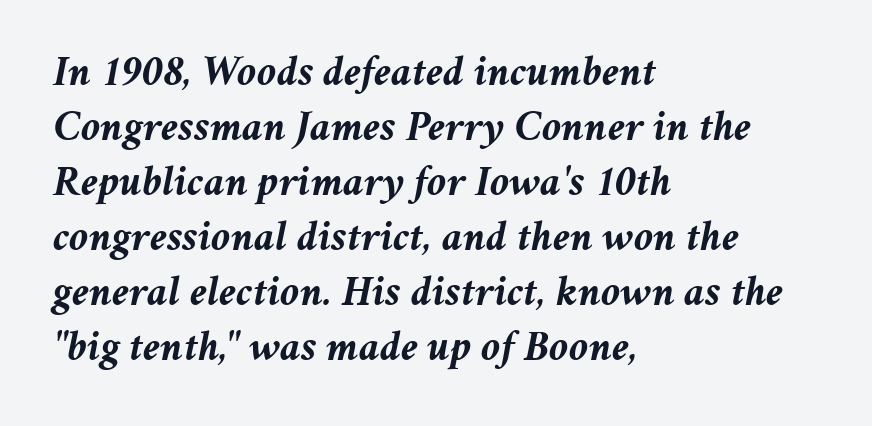
Weight check: bold — yes, fully. Reading down the block, your eye returns to a fixed left position each line. Line spacing here is normal. Standard letterfit; no display-style spreading of the glyphs. Nobody drew a line under any word here. These lines are rendered in a variable-pitch font.
